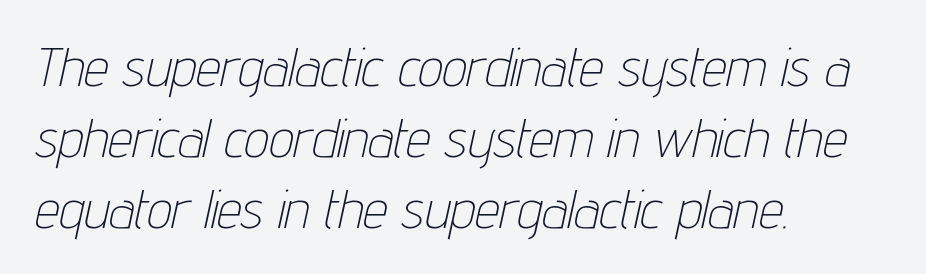
Q: Is the text bold? A: No.
Q: Is the text italic (slanted)? A: Yes, it leans right by about 12 degrees.
Q: Is the text underlined? A: No.
Q: How is the paragraph aligned? A: Left-aligned.
Q: Is the spacing between letters normal or unusually wide? A: Normal.
Q: Is the spacing between lines tight, normal or loose? A: Normal.
Q: Width (condensed, normal, or wide)? A: Condensed.
Q: Stroke contrast? A: Low.
Q: x-height? A: Medium.
Q: Monospaced? A: No.
